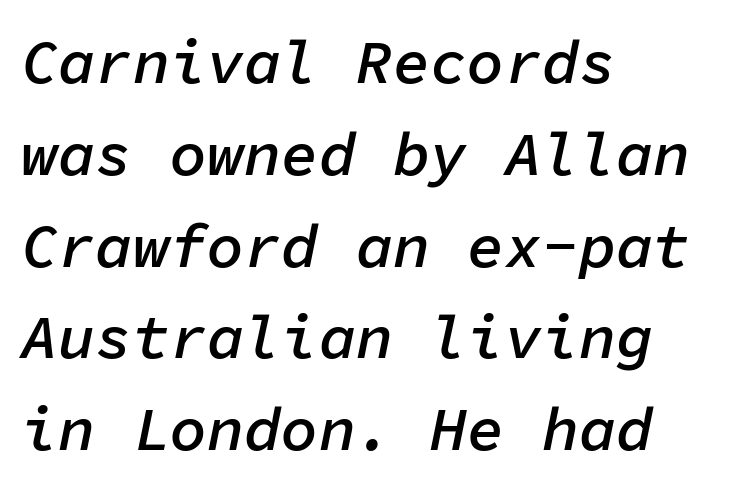
The image shows 62 px semibold type, italic (leaning right), monospaced; set left-aligned, normal line spacing (1.48x), normal letter spacing, not underlined; low stroke contrast and a medium x-height.
